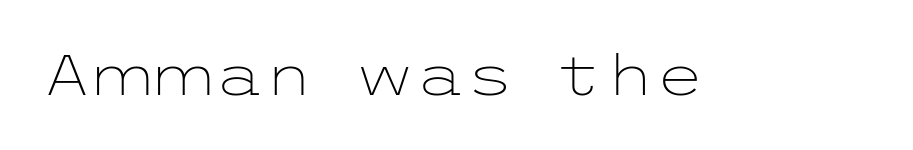
Q: Is the text bold? A: No.
Q: Is the text italic (slanted)? A: No, it is upright.
Q: Is the typeface a serif or a sans-serif typeface? A: Sans-serif.
Q: Is the text underlined? A: No.
Q: Is the spacing between letters normal or unusually wide? A: Normal.
Q: Width (condensed, normal, or wide)? A: Wide.
Q: Stroke contrast? A: Low.
Q: x-height? A: Medium.
